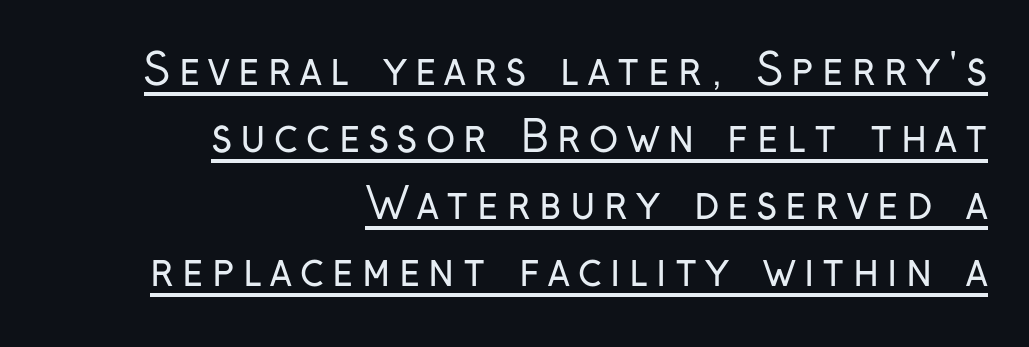
{"serif": "no", "italic": "no", "bold": "no", "weight": "regular", "width": "condensed", "stroke_contrast": "low", "x_height": "medium", "monospaced": "no", "underline": "yes", "align": "right", "line_spacing": "normal", "line_spacing_ratio": 1.56, "glyph_px": 43}
